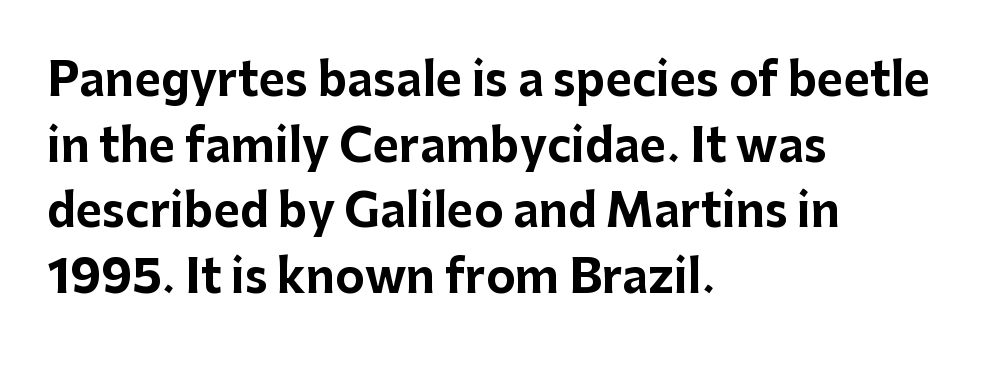
The image shows 45 px bold sans-serif type, upright; set left-aligned, normal line spacing (1.46x), normal letter spacing, not underlined; low stroke contrast and a medium x-height.
